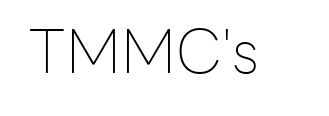
Just letters on the line, the space beneath them empty. Students, note that the glyphs here touch the page at normal intervals. Bold? No — there's no thickening of the strokes. What kind of face is this? One without serifs — a sans. Here the designer chose a conventional face with non-uniform glyph widths. Does the lettering tilt? It doesn't — this is upright.
